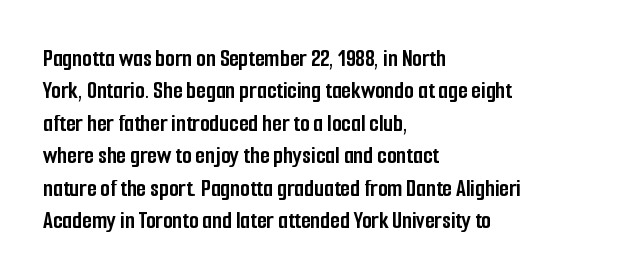
Q: Is the text bold? A: Yes.
Q: Is the text italic (slanted)? A: No, it is upright.
Q: Is the text underlined? A: No.
Q: How is the paragraph aligned? A: Left-aligned.
Q: Is the spacing between letters normal or unusually wide? A: Normal.
Q: Is the spacing between lines tight, normal or loose? A: Normal.
